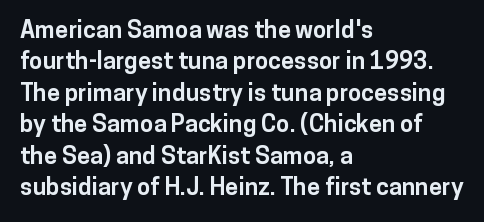
{"italic": "no", "bold": "yes", "underline": "no", "align": "left", "line_spacing": "normal", "line_spacing_ratio": 1.31, "letter_spacing": "normal", "letter_spacing_em": 0.0, "glyph_px": 24}
